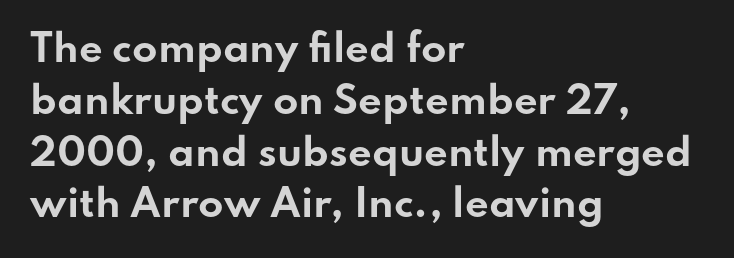
{"serif": "no", "italic": "no", "bold": "yes", "weight": "bold", "width": "wide", "stroke_contrast": "low", "x_height": "small", "monospaced": "no", "underline": "no", "align": "left", "line_spacing": "normal", "line_spacing_ratio": 1.4, "letter_spacing": "normal", "letter_spacing_em": 0.0, "glyph_px": 37}
